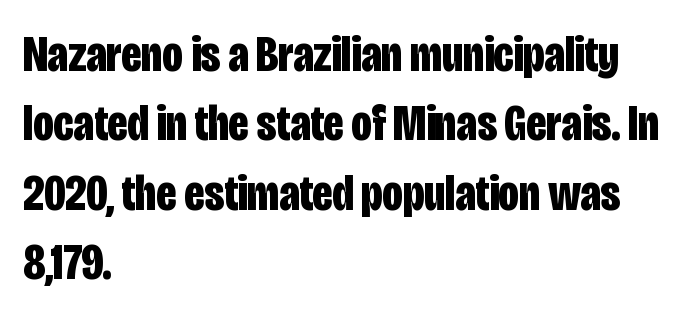
{"serif": "no", "italic": "no", "bold": "yes", "weight": "bold", "width": "condensed", "stroke_contrast": "low", "x_height": "large", "monospaced": "no", "underline": "no", "align": "left", "line_spacing": "normal", "line_spacing_ratio": 1.36, "letter_spacing": "normal", "letter_spacing_em": 0.0, "glyph_px": 51}
